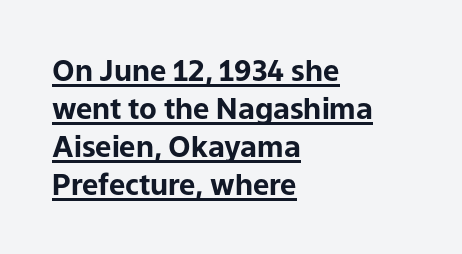
The image shows 29 px bold sans-serif type, upright; set left-aligned, normal line spacing (1.31x), normal letter spacing, underlined; low stroke contrast and a medium x-height.
